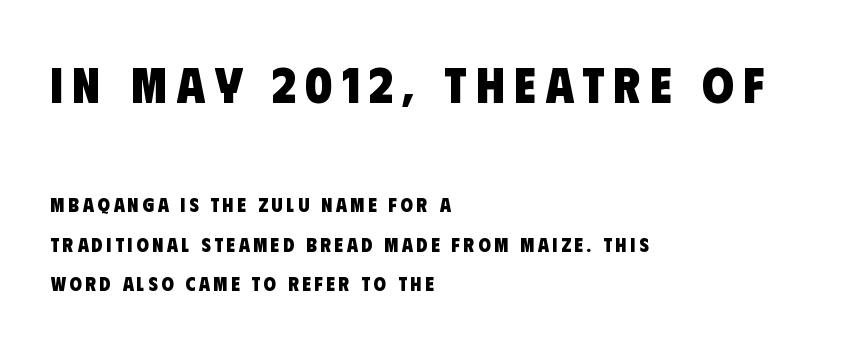
The image shows 51 px heavy, condensed sans-serif type; set left-aligned, loose line spacing (1.97x), not underlined; the first (top) block is 2.55x larger; low stroke contrast and a large x-height.
